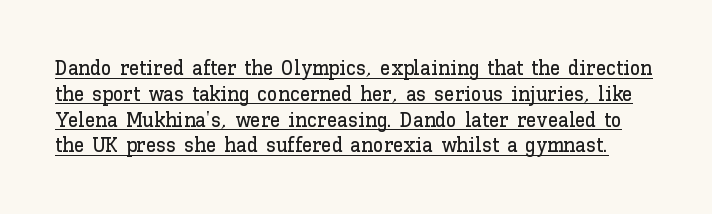
The image shows 21 px text type, upright; set line spacing 1.23x, normal letter spacing, underlined.
